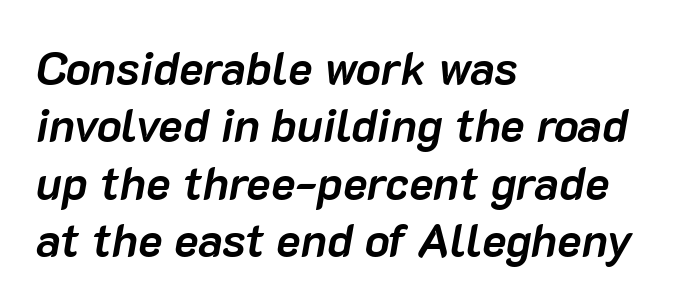
What's the leading like? Ordinary, nothing unusual. Varying glyph widths throughout — classic text-font behaviour. Look at the tracking — it's just the regular setting, nothing added. The lettering tilts uniformly, giving the passage an italic look.
